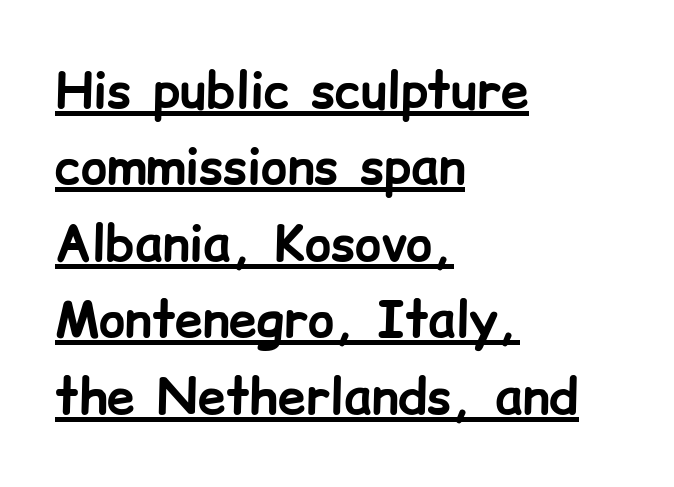
The image shows 50 px bold sans-serif type, upright; set left-aligned, normal line spacing (1.53x), normal letter spacing, underlined; low stroke contrast and a medium x-height.
